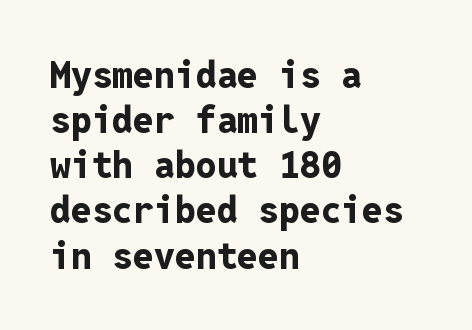
The image shows 37 px bold sans-serif type, upright, monospaced; set left-aligned, line spacing 1.22x, normal letter spacing, not underlined; low stroke contrast and a medium x-height.
